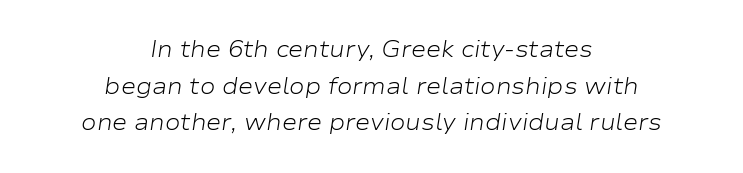
Successive baselines arrive at the customary interval. Letter spacing: default. The typeface has the unassuming heft of standard copy or less. The letters are slanted; this is an italic face. Alignment: centered.
